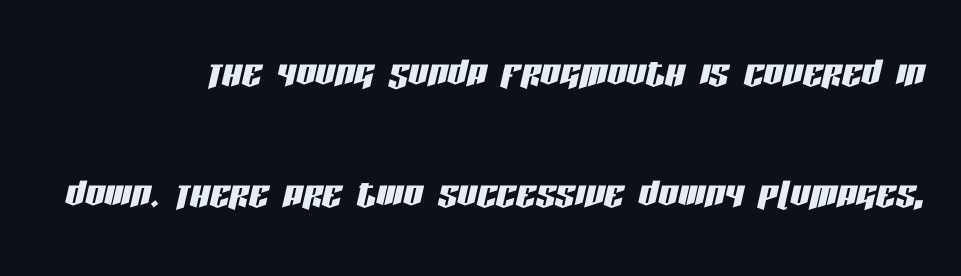
Has an underline been added? It has not. If you drew a ruler down the right edge, every line would touch it. Leading is clearly above the norm, producing a sparse column. Caption: standard tracking, unaltered.
